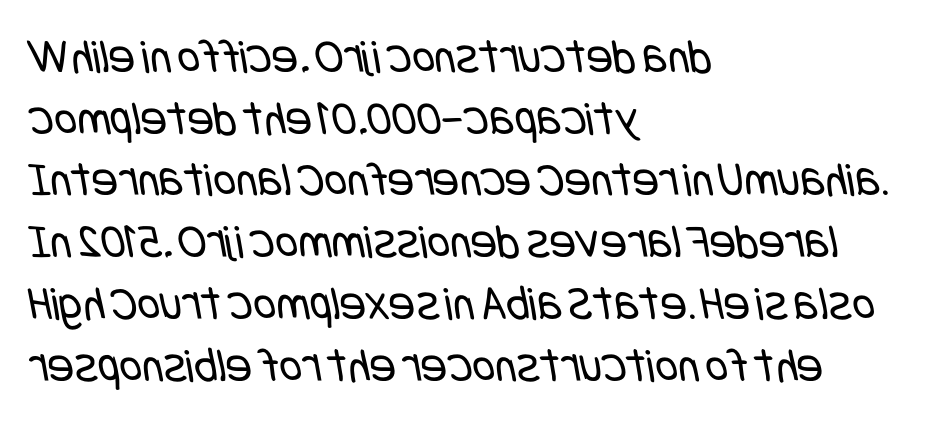
Heaviness? Minimal to ordinary, like unemphasized prose. Interline gaps are of average width in this sample. Honestly, the letter spacing is just normal — you wouldn't notice it. A sans-serif font was chosen for this passage. The gap between lines stays unmarked. The typesetter chose a ragged-right arrangement here.
